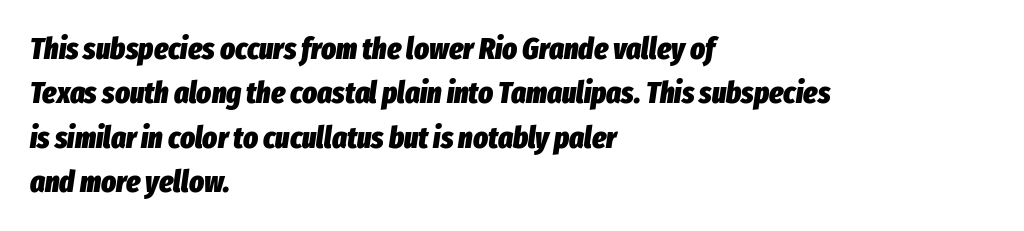
Whoever set this chose a conventional vertical rhythm. The typesetting leans heavy: a genuine bold. The specimen reads as italic at a glance. The area under the type is left untouched. Line starts are locked; line ends wander. Nobody touched the tracking dial on this one.
